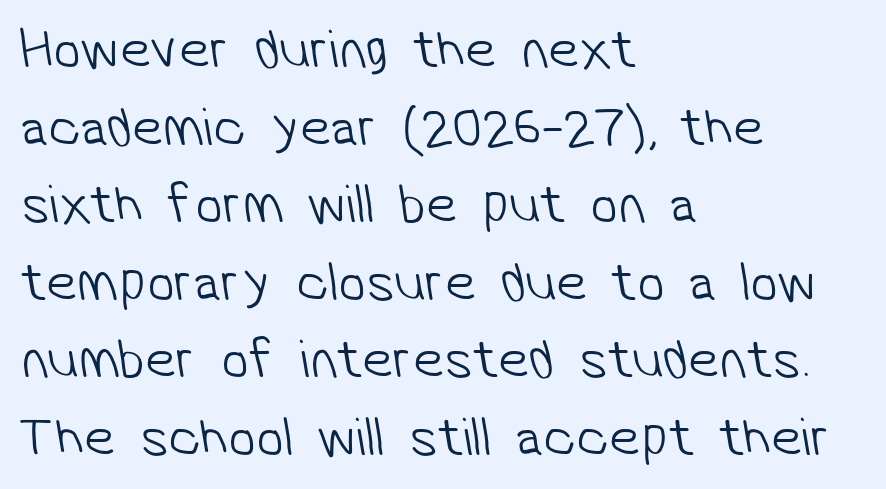
Q: Is the text bold? A: No.
Q: Is the typeface a serif or a sans-serif typeface? A: Sans-serif.
Q: Is the text underlined? A: No.
Q: How is the paragraph aligned? A: Left-aligned.
Q: Is the spacing between letters normal or unusually wide? A: Normal.
Q: Is the spacing between lines tight, normal or loose? A: Normal.
Q: Width (condensed, normal, or wide)? A: Normal.
Q: Stroke contrast? A: Low.
Q: x-height? A: Medium.
Q: Monospaced? A: No.
